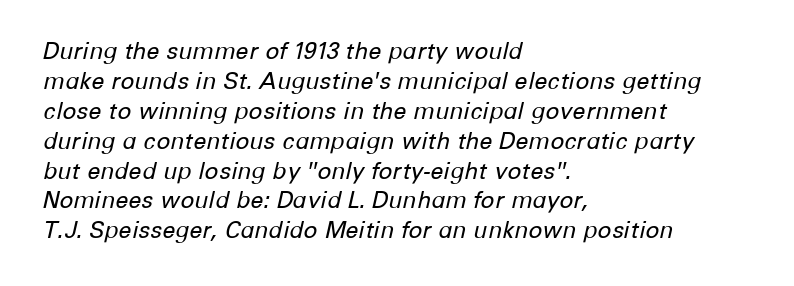
The typesetting does not lean heavy: it is not bold. The string is rendered with underlining switched off. Leading matches the norm, producing a regular column. One-word summary of the alignment: left. Tracking here is standard; glyphs follow each other at the usual distance.
